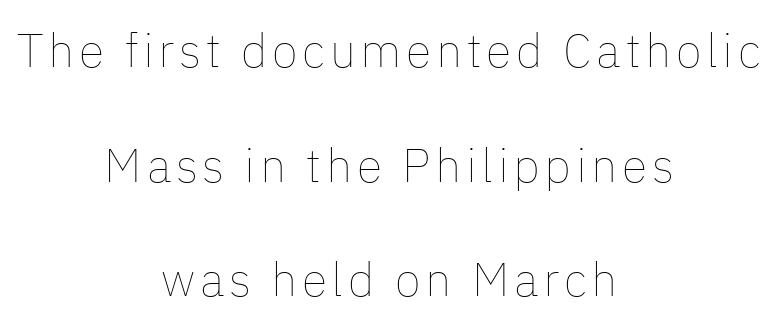
{"italic": "no", "bold": "no", "weight": "thin", "width": "normal", "stroke_contrast": "low", "x_height": "medium", "monospaced": "no", "underline": "no", "align": "center", "line_spacing": "loose", "line_spacing_ratio": 2.44, "glyph_px": 47}
